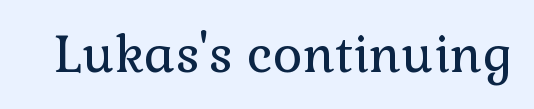
{"serif": "yes", "italic": "no", "bold": "no", "weight": "regular", "width": "normal", "x_height": "medium", "monospaced": "no", "underline": "no", "letter_spacing": "normal", "letter_spacing_em": 0.0, "glyph_px": 51}
